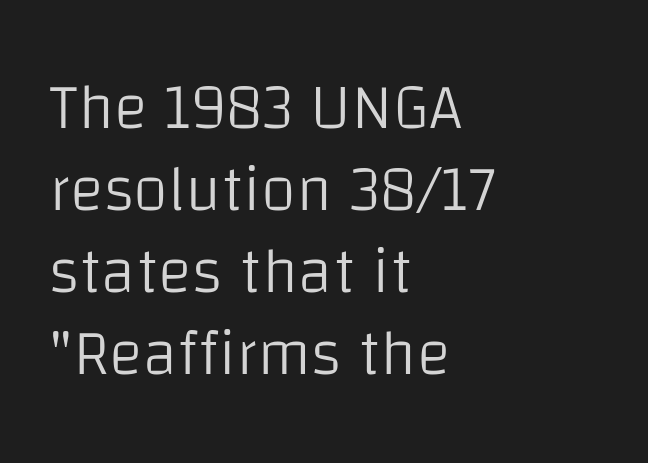
The glyphs are unaccompanied by any horizontal stroke below them. Every stem runs plumb, perpendicular to the baseline. Font category for this specimen: sans-serif. Baseline-to-baseline distance is the conventional proportion of letter height.
